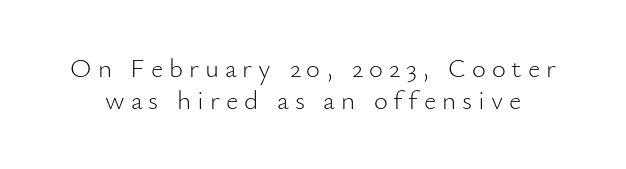
Q: Is the text bold? A: No.
Q: Is the text italic (slanted)? A: No, it is upright.
Q: Is the text underlined? A: No.
Q: Is the spacing between letters normal or unusually wide? A: Unusually wide.
